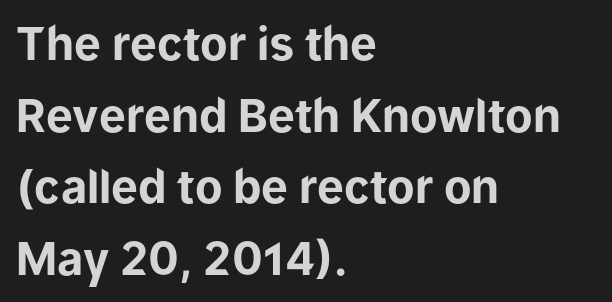
Q: Is the text bold? A: Yes.
Q: Is the text italic (slanted)? A: No, it is upright.
Q: Is the typeface a serif or a sans-serif typeface? A: Sans-serif.
Q: Is the text underlined? A: No.
Q: How is the paragraph aligned? A: Left-aligned.
Q: Is the spacing between letters normal or unusually wide? A: Normal.
Q: Is the spacing between lines tight, normal or loose? A: Normal.
Q: Width (condensed, normal, or wide)? A: Normal.
Q: Stroke contrast? A: Low.
Q: x-height? A: Medium.
Q: Monospaced? A: No.
